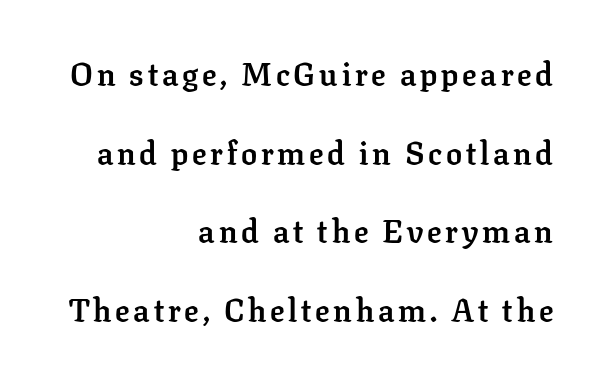
The image shows 32 px semibold serif type, upright; set right-aligned, loose line spacing (2.46x), not underlined; low stroke contrast and a medium x-height.
